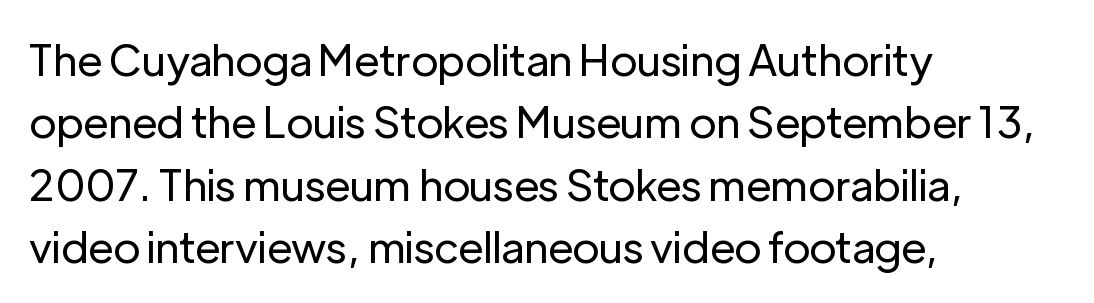
The image shows 43 px regular-weight sans-serif type, upright; set left-aligned, normal line spacing (1.45x), normal letter spacing, not underlined; low stroke contrast and a medium x-height.
